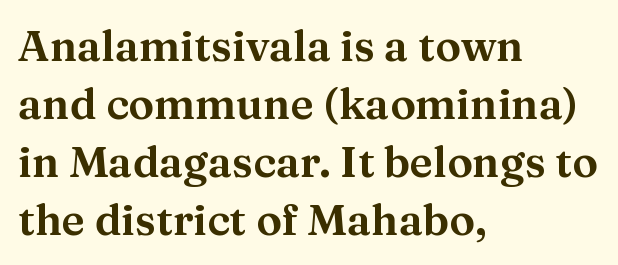
The image shows 43 px serif type, upright; set left-aligned, normal line spacing (1.35x), normal letter spacing, not underlined; medium stroke contrast and a medium x-height.
